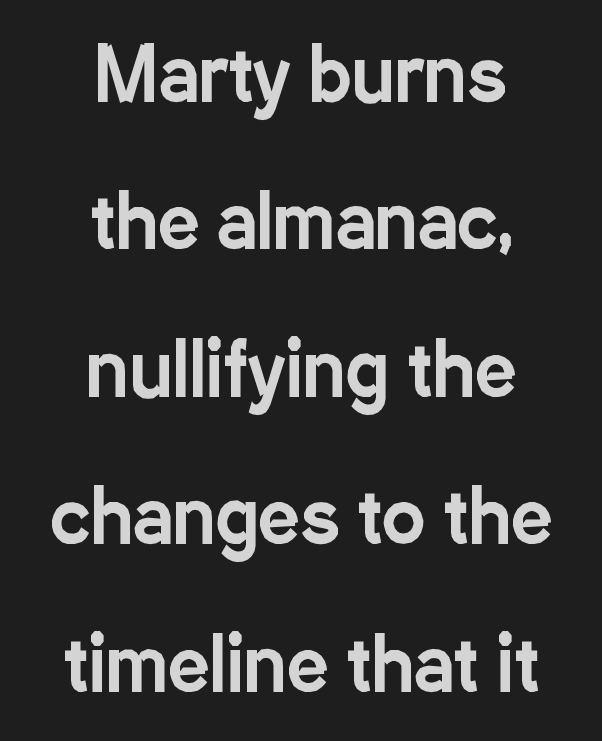
The image shows 73 px condensed sans-serif type, upright; set centered, loose line spacing (2.02x), normal letter spacing, not underlined; low stroke contrast and a medium x-height.
